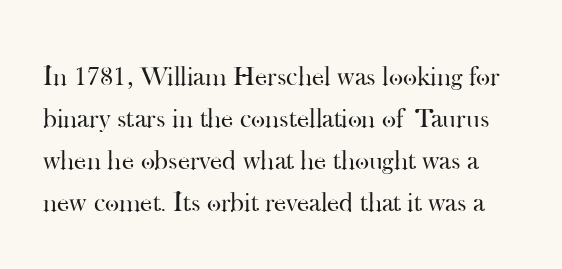
Q: Is the text bold? A: No.
Q: Is the text italic (slanted)? A: No, it is upright.
Q: Is the text underlined? A: No.
Q: Is the spacing between letters normal or unusually wide? A: Normal.
Q: Is the spacing between lines tight, normal or loose? A: Normal.
